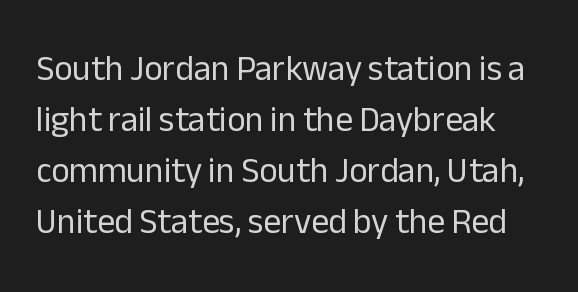
To sum up the face: it is a sans, with no serifs. A normal amount of white space separates one row of letters from the next. The letters sit at their default tracking, neither squeezed nor spread. Each row of text sits above clean, open space. Is this a fixed-width face? No — the glyphs have proportional, varying widths.
